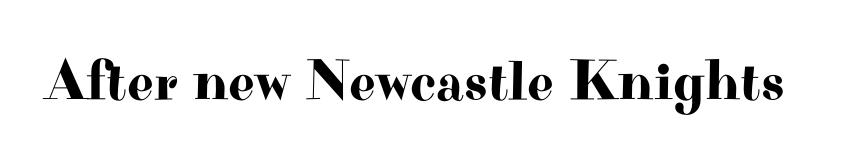
Upright lettering throughout. Examine the stroke ends and you'll spot serifs. The rendering uses natural spacing where letterforms have individual widths. The line texture is even and compact thanks to regular tracking. The words here are not underlined.
